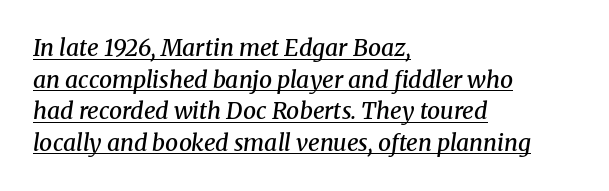
{"italic": "yes", "lean": "right", "slant_degrees": 8, "bold": "semi", "underline": "yes", "align": "left", "line_spacing": "normal", "line_spacing_ratio": 1.37, "letter_spacing": "normal", "letter_spacing_em": 0.0, "glyph_px": 23}
